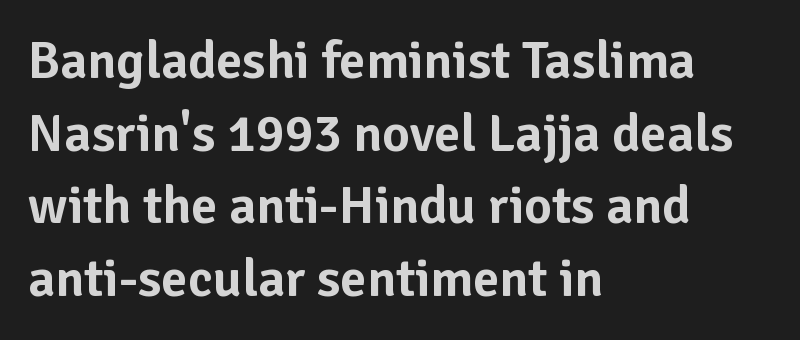
{"serif": "no", "italic": "no", "width": "normal", "stroke_contrast": "low", "x_height": "medium", "monospaced": "no", "underline": "no", "align": "left", "line_spacing": "normal", "line_spacing_ratio": 1.37, "letter_spacing": "normal", "letter_spacing_em": 0.0, "glyph_px": 53}
